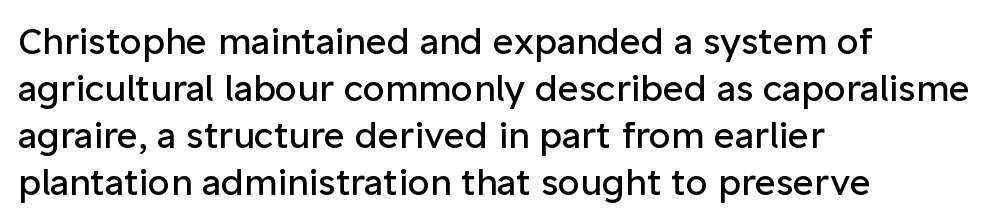
{"serif": "no", "italic": "no", "bold": "no", "weight": "regular", "width": "normal", "stroke_contrast": "low", "x_height": "medium", "monospaced": "no", "underline": "no", "align": "left", "line_spacing": "normal", "line_spacing_ratio": 1.31, "letter_spacing": "normal", "letter_spacing_em": 0.0, "glyph_px": 36}
